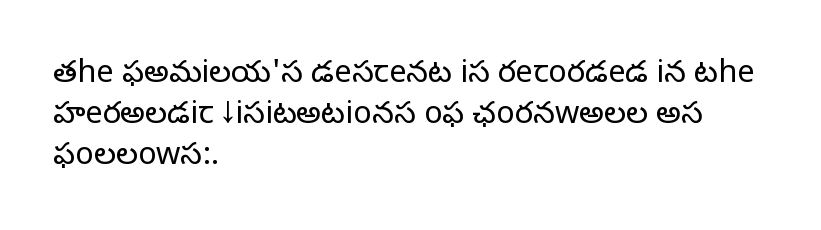
Q: Is the text bold? A: No.
Q: Is the text italic (slanted)? A: No, it is upright.
Q: Is the typeface a serif or a sans-serif typeface? A: Sans-serif.
Q: Is the text underlined? A: No.
Q: How is the paragraph aligned? A: Left-aligned.
Q: Is the spacing between letters normal or unusually wide? A: Normal.
Q: Is the spacing between lines tight, normal or loose? A: Normal.
Q: Width (condensed, normal, or wide)? A: Normal.
Q: Stroke contrast? A: Low.
Q: x-height? A: Medium.
Q: Monospaced? A: No.
